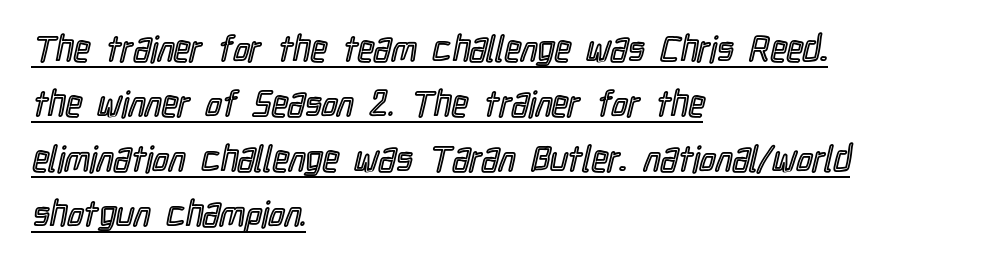
The image shows 36 px condensed type; set left-aligned, normal line spacing (1.53x), normal letter spacing, underlined; a medium x-height.
